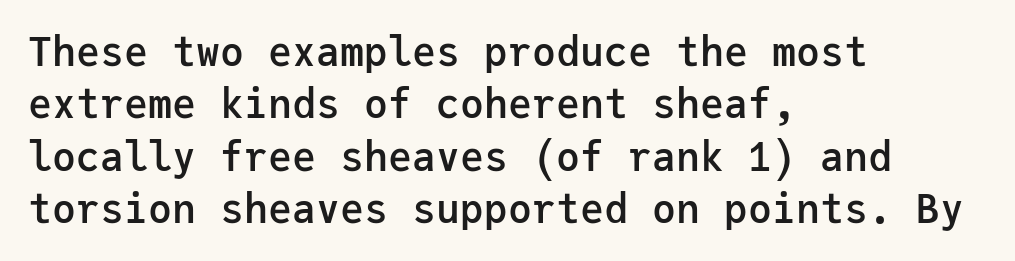
The image shows 40 px semibold sans-serif type, upright, monospaced; set left-aligned, normal line spacing (1.31x), normal letter spacing, not underlined; low stroke contrast and a medium x-height.
